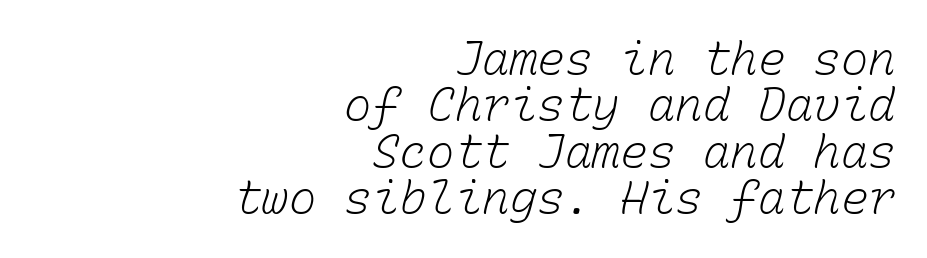
Q: Is the text bold? A: No.
Q: Is the text underlined? A: No.
Q: How is the paragraph aligned? A: Right-aligned.
Q: Is the spacing between letters normal or unusually wide? A: Normal.
Q: Is the spacing between lines tight, normal or loose? A: Tight.
Q: Width (condensed, normal, or wide)? A: Normal.
Q: Stroke contrast? A: Low.
Q: x-height? A: Medium.
Q: Monospaced? A: Yes.
